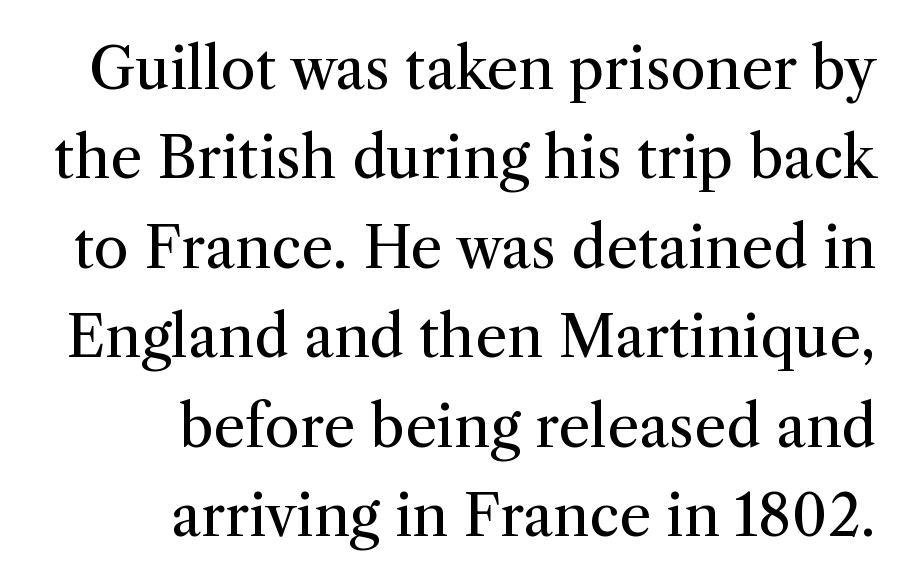
{"serif": "yes", "italic": "no", "bold": "no", "weight": "regular", "width": "normal", "stroke_contrast": "medium", "x_height": "medium", "monospaced": "no", "underline": "no", "align": "right", "line_spacing": "normal", "line_spacing_ratio": 1.57, "letter_spacing": "normal", "letter_spacing_em": 0.0, "glyph_px": 57}
